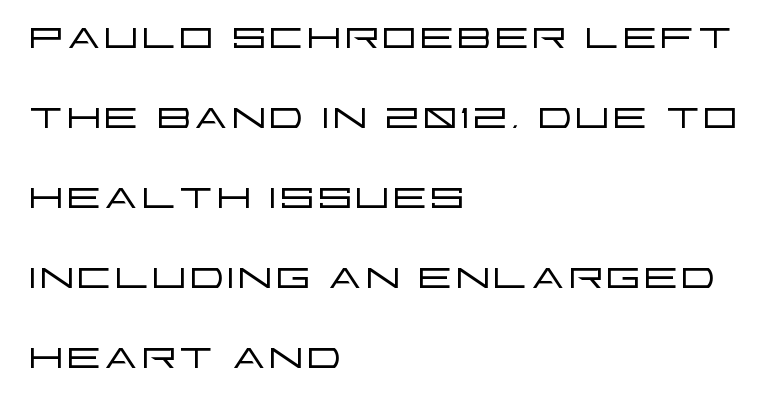
Q: Is the text bold? A: No.
Q: Is the text italic (slanted)? A: No, it is upright.
Q: Is the typeface a serif or a sans-serif typeface? A: Sans-serif.
Q: Is the text underlined? A: No.
Q: How is the paragraph aligned? A: Left-aligned.
Q: Is the spacing between letters normal or unusually wide? A: Normal.
Q: Is the spacing between lines tight, normal or loose? A: Normal.
Q: Width (condensed, normal, or wide)? A: Wide.
Q: Stroke contrast? A: Low.
Q: x-height? A: Large.
Q: Monospaced? A: No.
